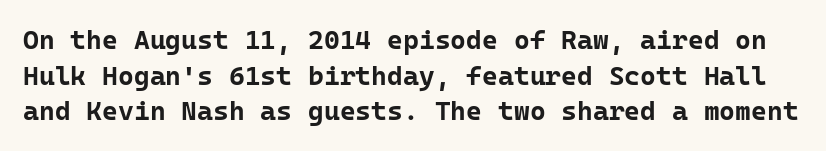
The image shows 27 px bold type, upright; set normal line spacing (1.32x), normal letter spacing, not underlined.
